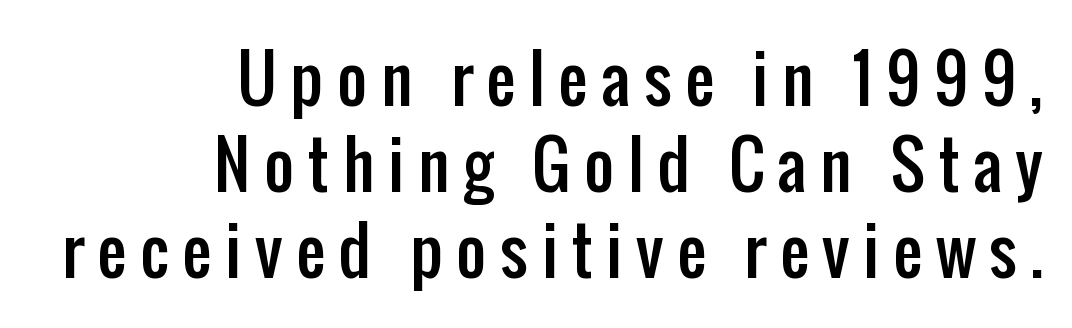
{"serif": "no", "italic": "no", "width": "condensed", "stroke_contrast": "low", "x_height": "medium", "monospaced": "no", "underline": "no", "align": "right", "line_spacing": "normal", "line_spacing_ratio": 1.32, "letter_spacing": "wide", "letter_spacing_em": 0.21, "glyph_px": 65}
